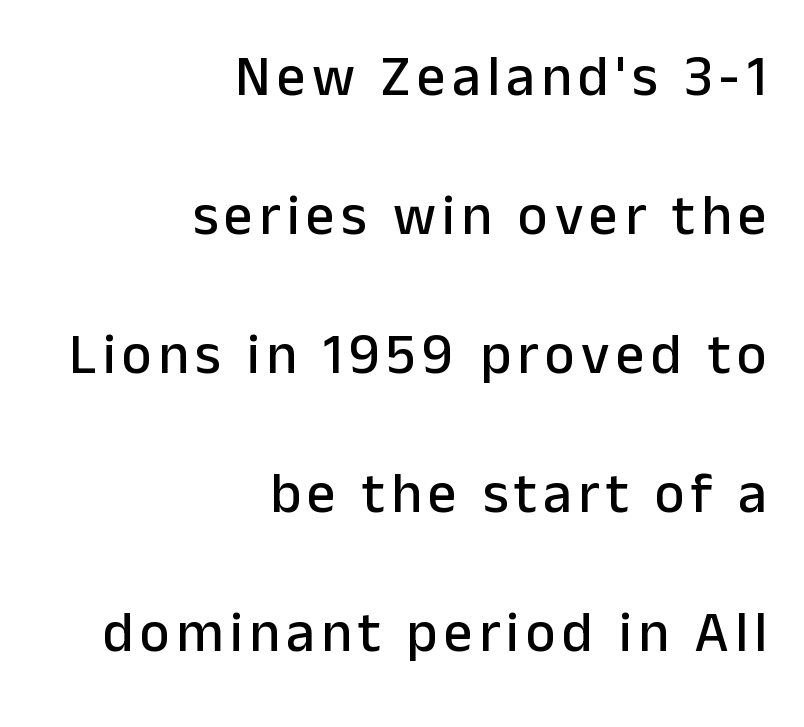
The image shows 57 px sans-serif type, upright; set right-aligned, loose line spacing (2.44x), not underlined; low stroke contrast and a medium x-height.
